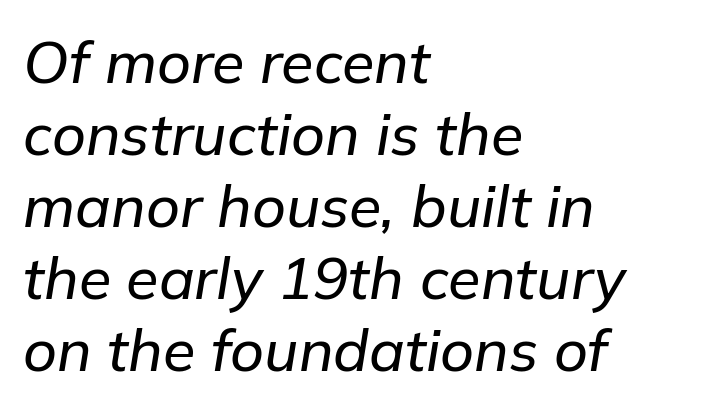
The image shows 59 px text type, italic (leaning right); set left-aligned, line spacing 1.22x, normal letter spacing, not underlined; low stroke contrast and a medium x-height.
